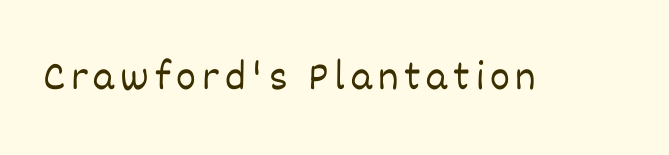
{"italic": "no", "bold": "no", "weight": "light", "width": "normal", "stroke_contrast": "low", "x_height": "large", "monospaced": "no", "underline": "no", "glyph_px": 42}
